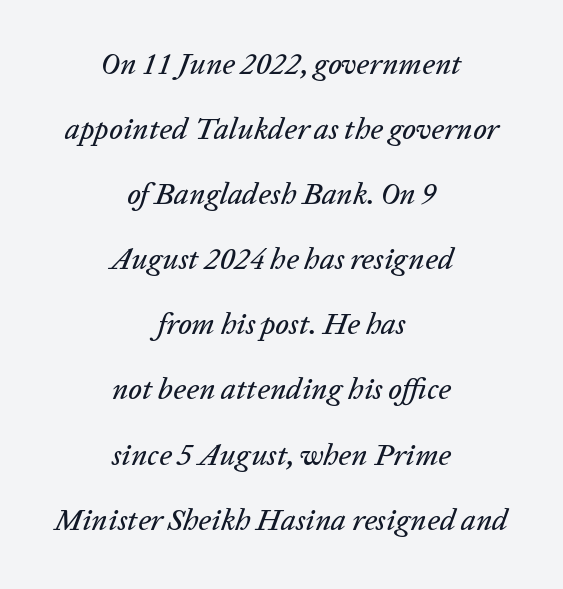
The image shows 30 px text type, italic (leaning right); set centered, loose line spacing (2.17x), normal letter spacing, not underlined; low stroke contrast and a medium x-height.
